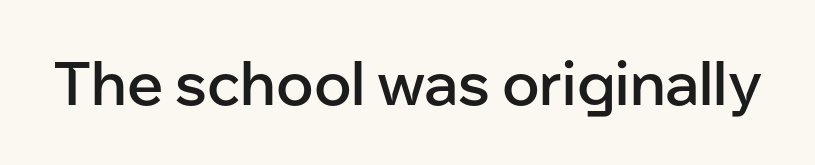
{"serif": "no", "italic": "no", "bold": "semi", "weight": "semibold", "width": "normal", "stroke_contrast": "low", "x_height": "medium", "monospaced": "no", "underline": "no", "letter_spacing": "normal", "letter_spacing_em": 0.0, "glyph_px": 60}
